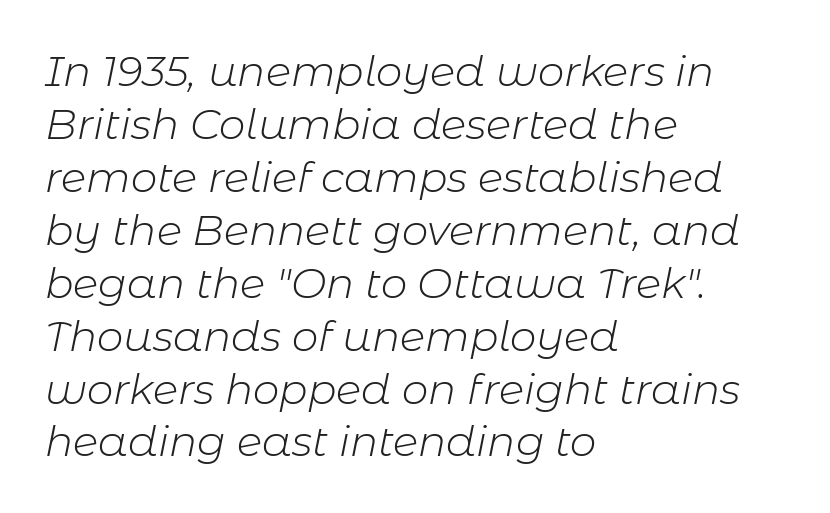
The image shows 42 px light type, italic (leaning right); set left-aligned, normal line spacing (1.26x), normal letter spacing, not underlined; low stroke contrast and a medium x-height.
